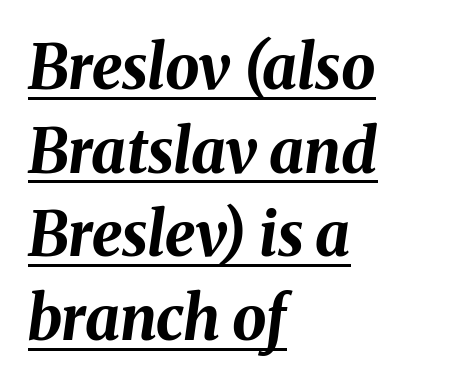
Q: Is the text bold? A: Yes.
Q: Is the text italic (slanted)? A: Yes, it leans right by about 8 degrees.
Q: Is the text underlined? A: Yes.
Q: How is the paragraph aligned? A: Left-aligned.
Q: Is the spacing between letters normal or unusually wide? A: Normal.
Q: Is the spacing between lines tight, normal or loose? A: Normal.
Q: Width (condensed, normal, or wide)? A: Normal.
Q: Stroke contrast? A: Medium.
Q: x-height? A: Medium.
Q: Monospaced? A: No.
